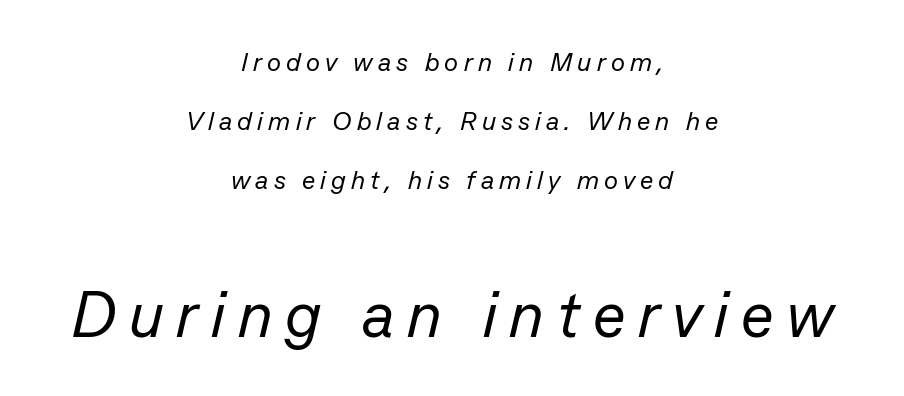
The block of text is sparse from top to bottom, with ample space between rows. The letters look calm and open, with moderate or lighter stems. The composition opens small and finishes big. Here the designer chose a conventional face with non-uniform glyph widths. Substantial extra tracking has been applied to these lines. Words float on clear page, feet unadorned.
